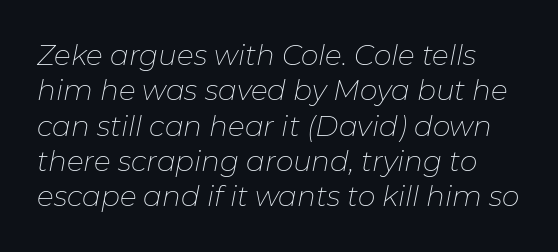
Q: Is the text bold? A: No.
Q: Is the text italic (slanted)? A: Yes, it leans right by about 11 degrees.
Q: Is the text underlined? A: No.
Q: Is the spacing between letters normal or unusually wide? A: Normal.
Q: Is the spacing between lines tight, normal or loose? A: Normal.
Q: Width (condensed, normal, or wide)? A: Normal.
Q: Stroke contrast? A: Low.
Q: x-height? A: Medium.
Q: Monospaced? A: No.
